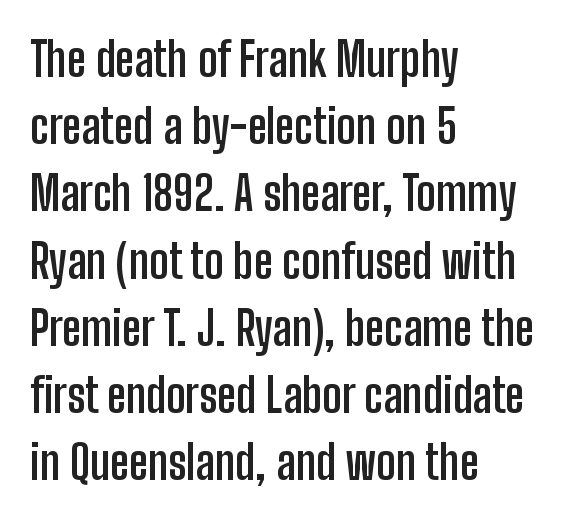
Q: Is the text bold? A: Yes.
Q: Is the text italic (slanted)? A: No, it is upright.
Q: Is the typeface a serif or a sans-serif typeface? A: Sans-serif.
Q: Is the text underlined? A: No.
Q: How is the paragraph aligned? A: Left-aligned.
Q: Is the spacing between letters normal or unusually wide? A: Normal.
Q: Is the spacing between lines tight, normal or loose? A: Normal.
Q: Width (condensed, normal, or wide)? A: Condensed.
Q: Stroke contrast? A: Low.
Q: x-height? A: Medium.
Q: Monospaced? A: No.
